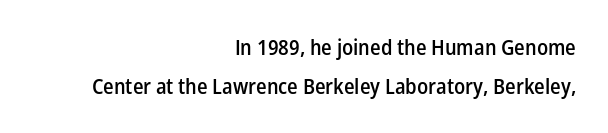
{"italic": "no", "bold": "semi", "underline": "no", "align": "right", "line_spacing_ratio": 1.88, "letter_spacing": "normal", "letter_spacing_em": 0.0, "glyph_px": 21}
